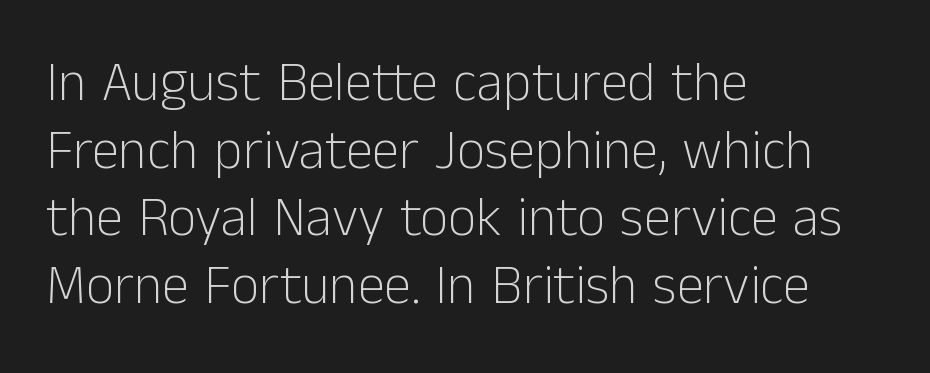
Q: Is the text bold? A: No.
Q: Is the text italic (slanted)? A: No, it is upright.
Q: Is the typeface a serif or a sans-serif typeface? A: Sans-serif.
Q: Is the text underlined? A: No.
Q: How is the paragraph aligned? A: Left-aligned.
Q: Is the spacing between letters normal or unusually wide? A: Normal.
Q: Width (condensed, normal, or wide)? A: Normal.
Q: Stroke contrast? A: Low.
Q: x-height? A: Medium.
Q: Monospaced? A: No.
